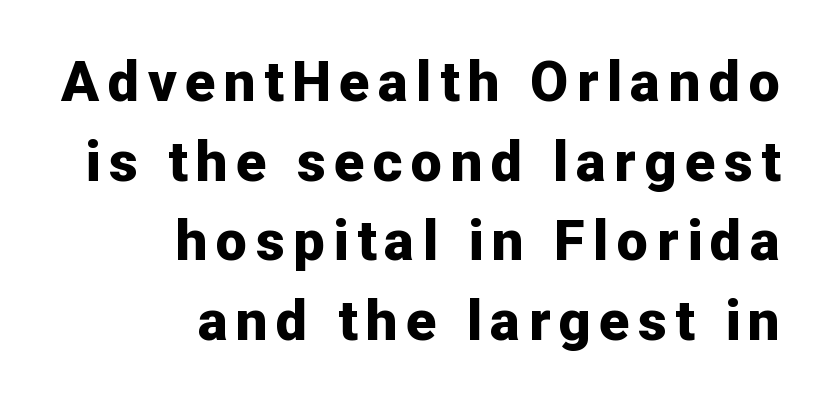
Visually the block forms a straight wall on the right and a jagged coastline on the left. The zone under the glyphs is completely vacant. As a designer I'd log this as weight 700, bold. The type family on display is of the sans-serif kind. The lettering holds an erect, upright posture throughout. A typesetter would call this proportional, since set widths differ per character.
